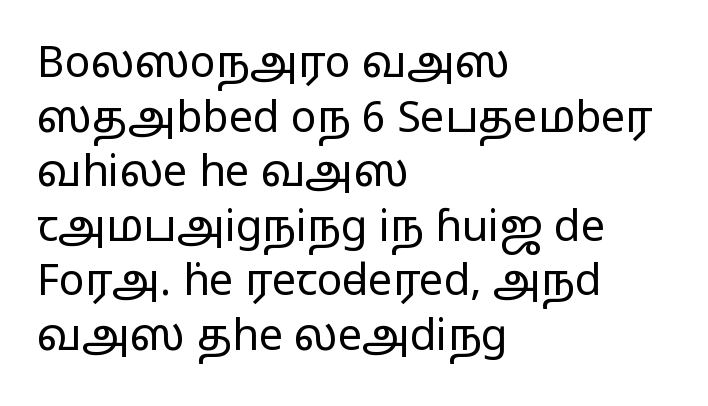
The image shows 43 px regular-weight, wide sans-serif type, upright; set left-aligned, normal line spacing (1.27x), normal letter spacing, not underlined; low stroke contrast and a medium x-height.
